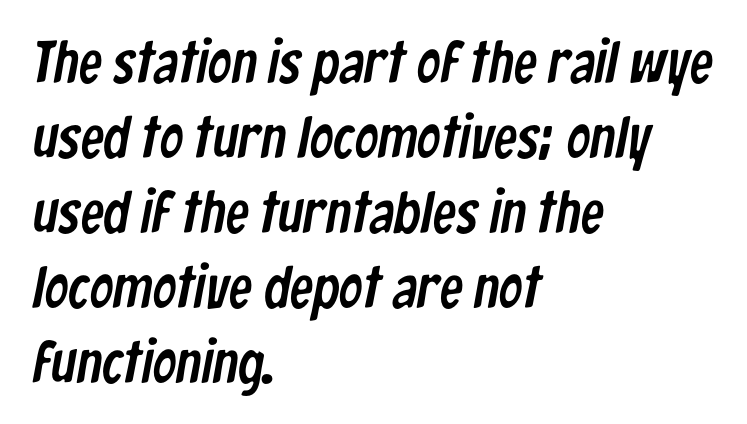
{"serif": "no", "width": "condensed", "stroke_contrast": "low", "x_height": "medium", "monospaced": "no", "underline": "no", "align": "left", "line_spacing": "normal", "line_spacing_ratio": 1.27, "letter_spacing": "normal", "letter_spacing_em": 0.0, "glyph_px": 59}
